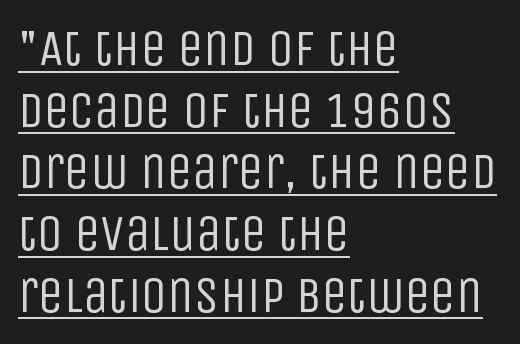
{"serif": "no", "italic": "no", "bold": "no", "weight": "regular", "width": "condensed", "stroke_contrast": "low", "x_height": "large", "monospaced": "no", "underline": "yes", "align": "left", "line_spacing_ratio": 1.21, "letter_spacing": "normal", "letter_spacing_em": 0.0, "glyph_px": 51}
